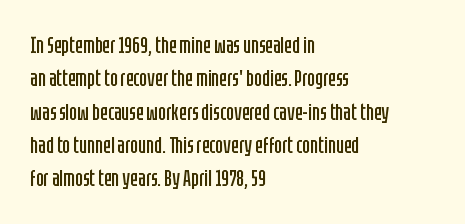
{"italic": "no", "bold": "no", "underline": "no", "align": "left", "line_spacing": "normal", "line_spacing_ratio": 1.45, "letter_spacing": "normal", "letter_spacing_em": 0.0, "glyph_px": 23}
